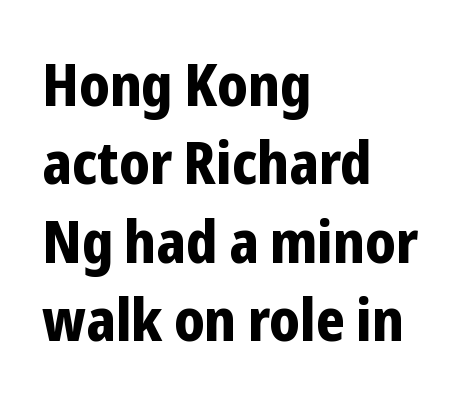
{"serif": "no", "italic": "no", "bold": "yes", "weight": "bold", "width": "condensed", "stroke_contrast": "low", "x_height": "medium", "monospaced": "no", "underline": "no", "align": "left", "line_spacing": "normal", "line_spacing_ratio": 1.33, "letter_spacing": "normal", "letter_spacing_em": 0.0, "glyph_px": 59}
